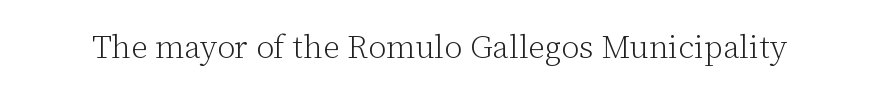
{"serif": "yes", "italic": "no", "bold": "no", "weight": "light", "width": "normal", "stroke_contrast": "low", "x_height": "medium", "monospaced": "no", "underline": "no", "letter_spacing": "normal", "letter_spacing_em": 0.0, "glyph_px": 32}
